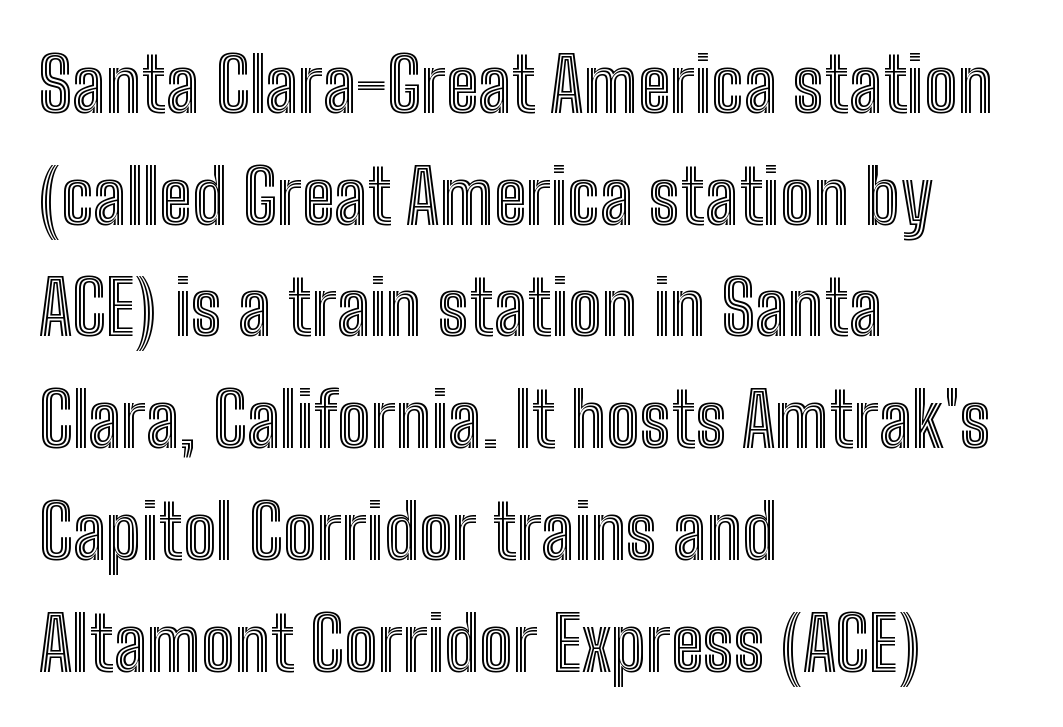
Lines of text with bare space underneath. These lines were composed using upright roman letters. Think of a printed novel: that variable character pitch is what you see here. The passage shown stacks its lines at a standard gap. The face used here is rendered with its standard letterfit. Caption: multi-line text, flush left, ragged right.
